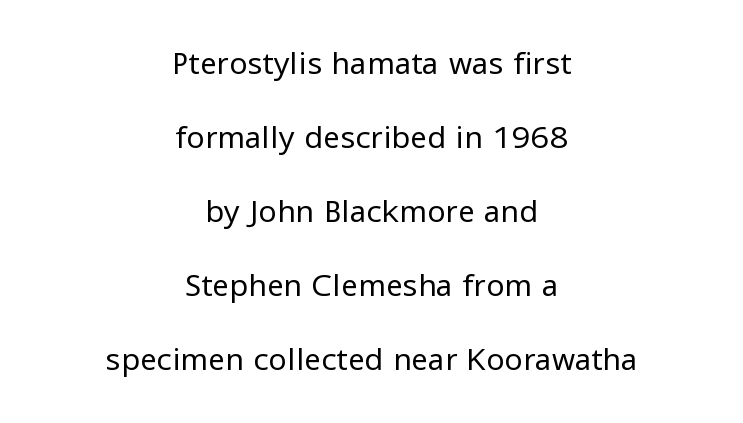
Q: Is the text bold? A: No.
Q: Is the text italic (slanted)? A: No, it is upright.
Q: Is the typeface a serif or a sans-serif typeface? A: Sans-serif.
Q: Is the text underlined? A: No.
Q: How is the paragraph aligned? A: Centered.
Q: Is the spacing between letters normal or unusually wide? A: Normal.
Q: Is the spacing between lines tight, normal or loose? A: Loose.
Q: Width (condensed, normal, or wide)? A: Normal.
Q: Stroke contrast? A: Low.
Q: x-height? A: Medium.
Q: Monospaced? A: No.
